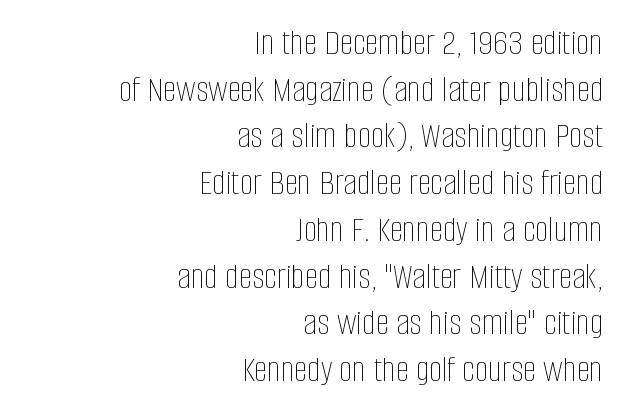
No extra tracking has been applied to these lines. Check the space under the baseline: it is left empty. Stroke mass is kept to a normal reading level or below. In CSS terms this would be text-align: right. Tall strokes in this sample are plumb rather than angled. Spacing verdict: proportional, widths tailored to each character.
